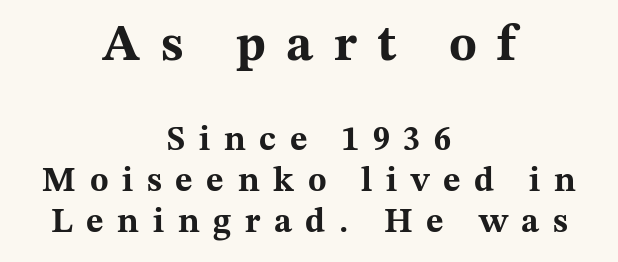
Thick stems and heavy bowls — unmistakably bold. Clear beneath every line of the passage. A roman cut, with each character standing at attention. You could not count columns in this text — the font is proportionally spaced. Leftover space on each line is divided equally before and after the words. You can tell from the footed stems that serif type was used.
